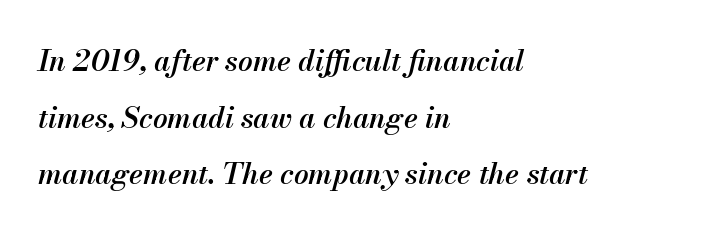
What's the leading like? Stretched, with rows far apart. Just letters on the line, the space beneath them empty. A typesetter would call this zero additional tracking. This sample has the flowing, uneven cadence of proportional lettering. If you drew a ruler down the left edge, every line would touch it. The glyphs look as if they've been sheared to an angle.
